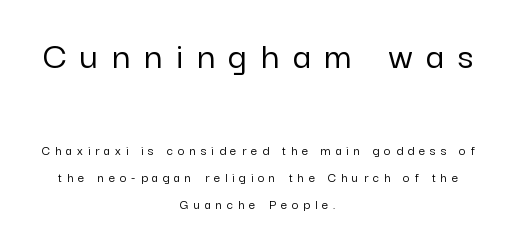
{"serif": "no", "italic": "no", "width": "normal", "stroke_contrast": "low", "x_height": "medium", "monospaced": "no", "underline": "no", "align": "center", "line_spacing": "loose", "line_spacing_ratio": 1.94, "letter_spacing": "wide", "letter_spacing_em": 0.35, "larger_block": "first", "size_ratio": 2.86, "glyph_px": 40}
